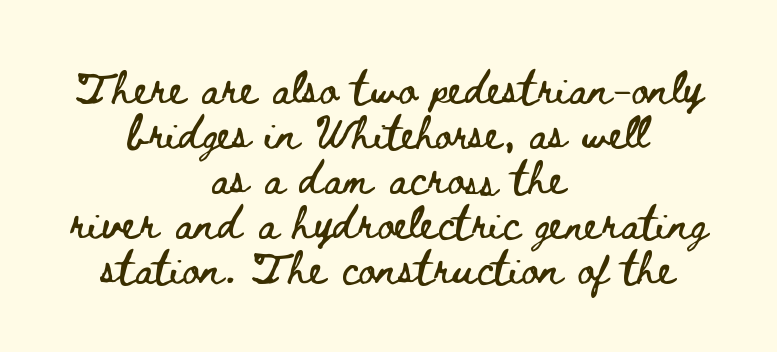
{"width": "wide", "stroke_contrast": "low", "x_height": "small", "monospaced": "no", "underline": "no", "align": "center", "line_spacing": "normal", "line_spacing_ratio": 1.36, "letter_spacing": "normal", "letter_spacing_em": 0.0, "glyph_px": 33}
